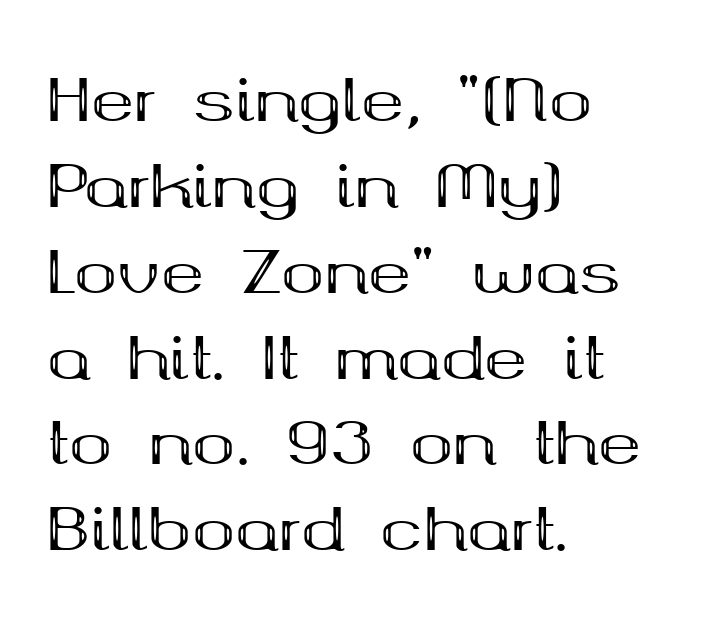
{"serif": "yes", "italic": "no", "bold": "yes", "weight": "bold", "width": "wide", "stroke_contrast": "medium", "x_height": "medium", "monospaced": "no", "underline": "no", "align": "left", "line_spacing": "normal", "line_spacing_ratio": 1.48, "letter_spacing": "normal", "letter_spacing_em": 0.0, "glyph_px": 58}
